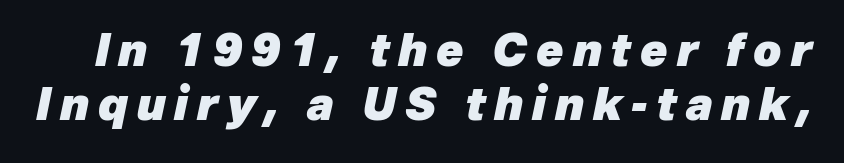
{"italic": "yes", "lean": "right", "slant_degrees": 12, "bold": "yes", "weight": "heavy", "width": "normal", "stroke_contrast": "low", "x_height": "medium", "monospaced": "no", "underline": "no", "line_spacing_ratio": 1.22, "letter_spacing": "wide", "letter_spacing_em": 0.2, "glyph_px": 44}
